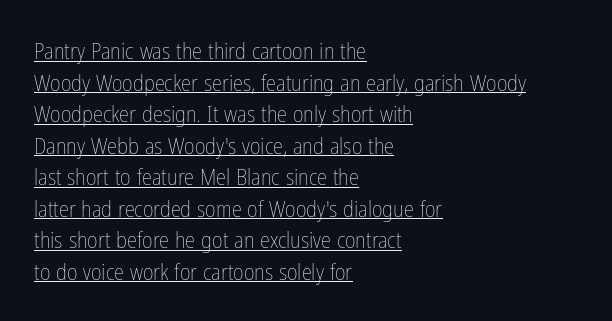
A roman cut, with each character standing at attention. Leading: standard. A continuous stroke trails under the words, as in a hyperlink. Between one letter and the next there's only the usual sliver of space. The characters are drawn with everyday or finer stroke widths. Left-aligned paragraph, ragged on the right.
